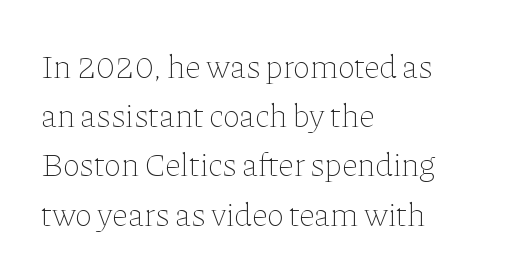
Proportional: the letters do not fall into vertical columns. Each row of text sits above clean, open space. These lines are set flush left with a ragged right edge. Spacing between characters is what you'd get straight out of the box.
